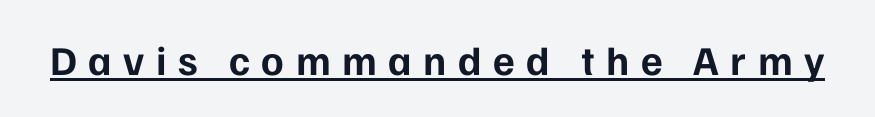
Q: Is the text bold? A: Yes.
Q: Is the text italic (slanted)? A: No, it is upright.
Q: Is the typeface a serif or a sans-serif typeface? A: Sans-serif.
Q: Is the text underlined? A: Yes.
Q: Is the spacing between letters normal or unusually wide? A: Unusually wide.
Q: Width (condensed, normal, or wide)? A: Normal.
Q: Stroke contrast? A: Low.
Q: x-height? A: Medium.
Q: Monospaced? A: No.
